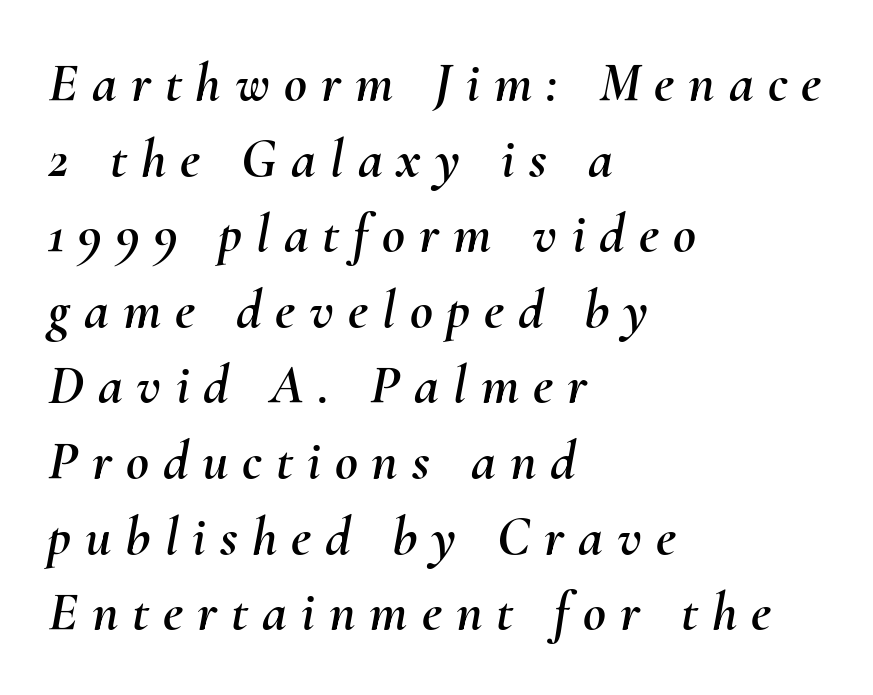
{"italic": "yes", "lean": "right", "slant_degrees": 10, "width": "normal", "stroke_contrast": "medium", "x_height": "small", "monospaced": "no", "underline": "no", "align": "left", "line_spacing": "normal", "line_spacing_ratio": 1.35, "letter_spacing": "wide", "letter_spacing_em": 0.25, "glyph_px": 56}
